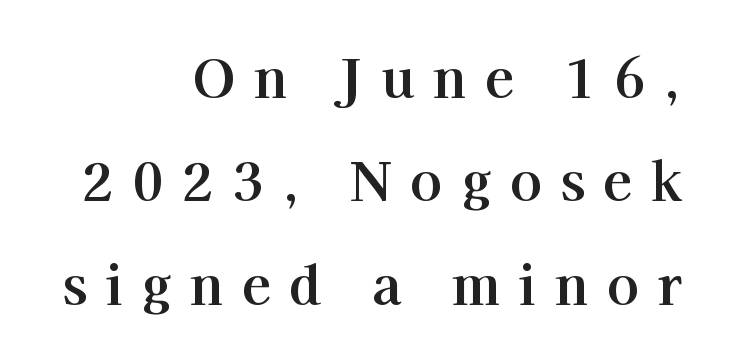
{"serif": "yes", "italic": "no", "width": "normal", "stroke_contrast": "high", "x_height": "medium", "monospaced": "no", "underline": "no", "align": "right", "line_spacing": "loose", "line_spacing_ratio": 1.95, "letter_spacing": "wide", "letter_spacing_em": 0.35, "glyph_px": 53}
